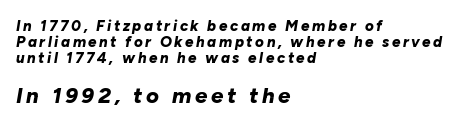
The image shows 22 px bold type, italic (leaning right); set left-aligned, tight line spacing (1.08x), not underlined; the second (bottom) block is 1.47x larger.
